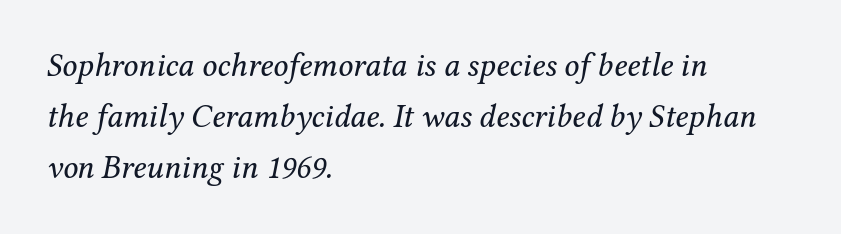
The image shows 33 px regular-weight serif type, italic (leaning right); set left-aligned, normal line spacing (1.55x), normal letter spacing, not underlined; medium stroke contrast and a medium x-height.
